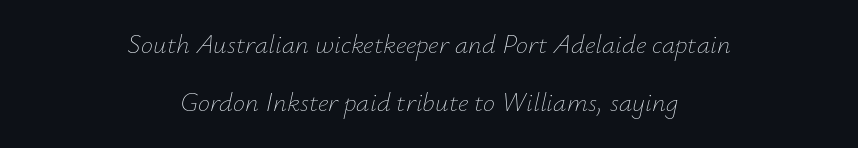
Emphasis-style slanted type is in use. Tracking here is standard; glyphs follow each other at the usual distance. If you folded the block vertically in half, each line would mirror itself in length. No letter is thick-stroked: the sample isn't bold. Whoever set this chose breathing room over compactness in the vertical rhythm. Honestly, there is no underline to notice here at all.
